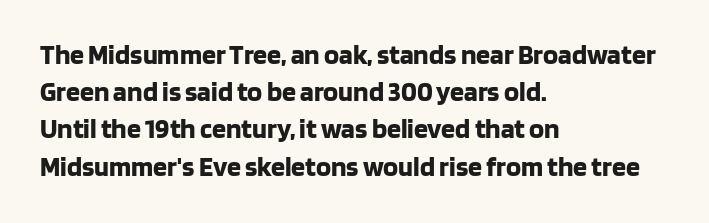
You could not count columns in this text — the font is proportionally spaced. Short note: letters normally spaced. The zone under the glyphs is completely vacant. Set as a true bold cut, around the 700 mark. Each letter's strokes conclude bluntly, with no projecting serifs.
